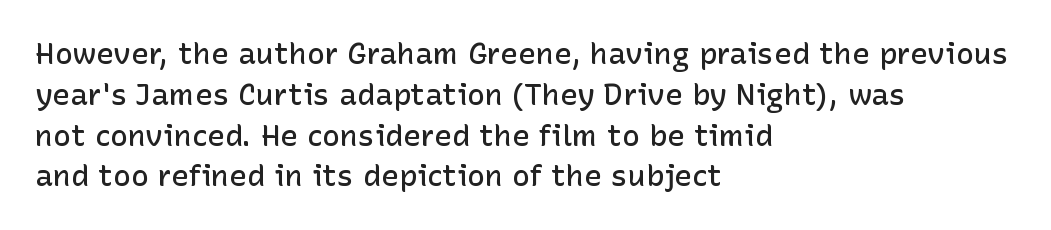
{"serif": "no", "italic": "no", "bold": "semi", "weight": "semibold", "width": "normal", "stroke_contrast": "low", "x_height": "medium", "monospaced": "no", "underline": "no", "align": "left", "line_spacing": "normal", "line_spacing_ratio": 1.36, "letter_spacing": "normal", "letter_spacing_em": 0.0, "glyph_px": 30}
